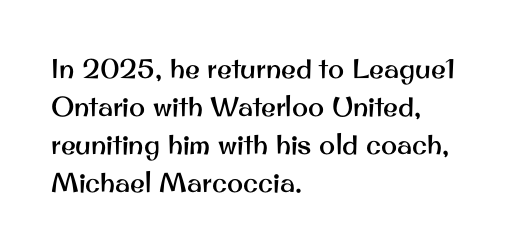
{"italic": "no", "underline": "no", "align": "left", "line_spacing": "normal", "line_spacing_ratio": 1.41, "letter_spacing": "normal", "letter_spacing_em": 0.0, "glyph_px": 27}
